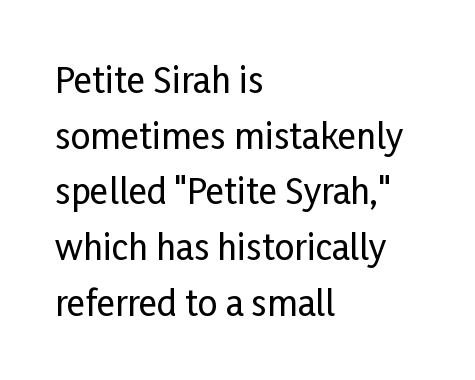
Every character sits straight up, as roman type does. The area under the type is left untouched. This sample is left-justified, so line endings fall wherever the words run out. The characters display no serif detailing; their extremities are plain.
